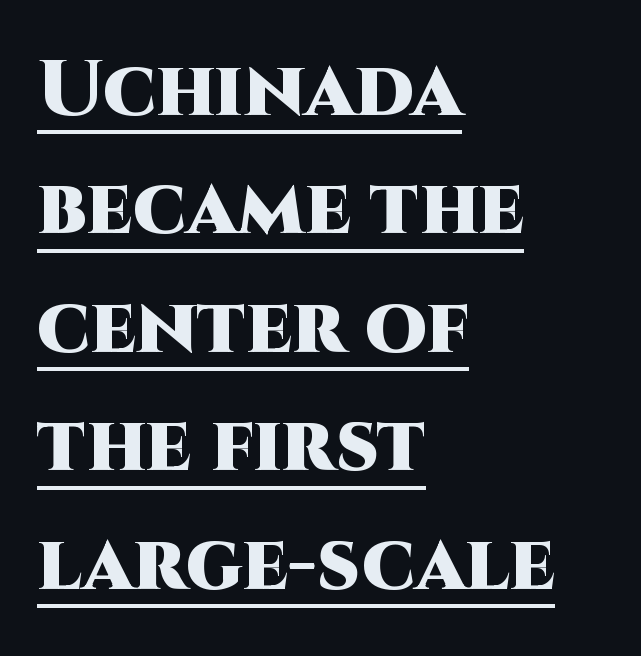
Q: Is the text bold? A: Yes.
Q: Is the text italic (slanted)? A: No, it is upright.
Q: Is the typeface a serif or a sans-serif typeface? A: Sans-serif.
Q: Is the text underlined? A: Yes.
Q: How is the paragraph aligned? A: Left-aligned.
Q: Is the spacing between letters normal or unusually wide? A: Normal.
Q: Is the spacing between lines tight, normal or loose? A: Normal.
Q: Width (condensed, normal, or wide)? A: Normal.
Q: Stroke contrast? A: High.
Q: x-height? A: Large.
Q: Monospaced? A: No.
